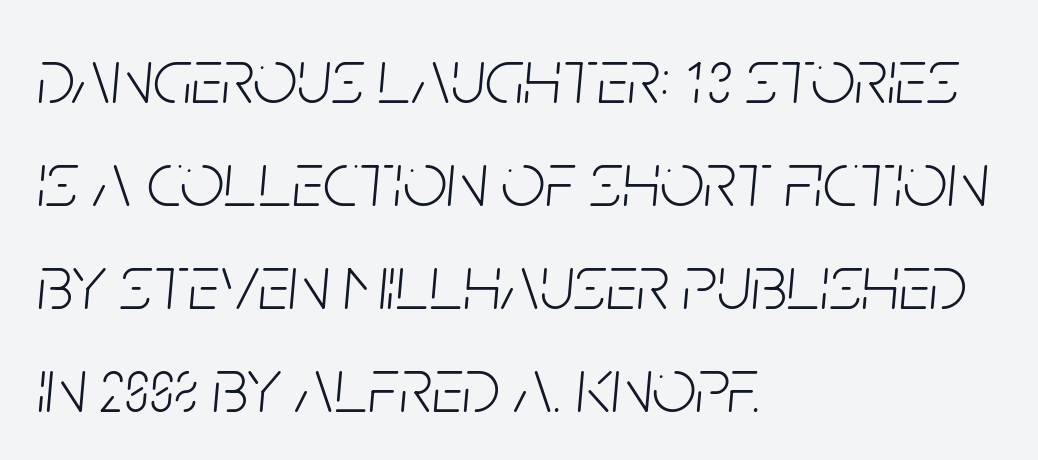
Q: Is the text bold? A: No.
Q: Is the text italic (slanted)? A: Yes, it leans right by about 5 degrees.
Q: Is the text underlined? A: No.
Q: How is the paragraph aligned? A: Left-aligned.
Q: Is the spacing between letters normal or unusually wide? A: Normal.
Q: Is the spacing between lines tight, normal or loose? A: Normal.
Q: Width (condensed, normal, or wide)? A: Condensed.
Q: Stroke contrast? A: Low.
Q: x-height? A: Large.
Q: Monospaced? A: No.
